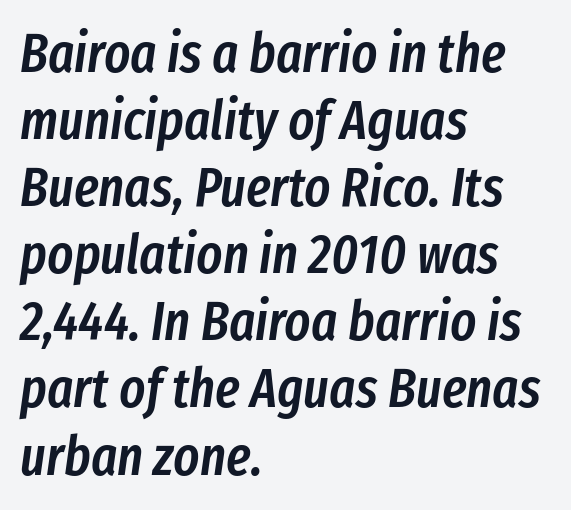
The image shows 55 px semibold, condensed type, italic (leaning right); set left-aligned, line spacing 1.22x, normal letter spacing, not underlined; low stroke contrast and a medium x-height.
